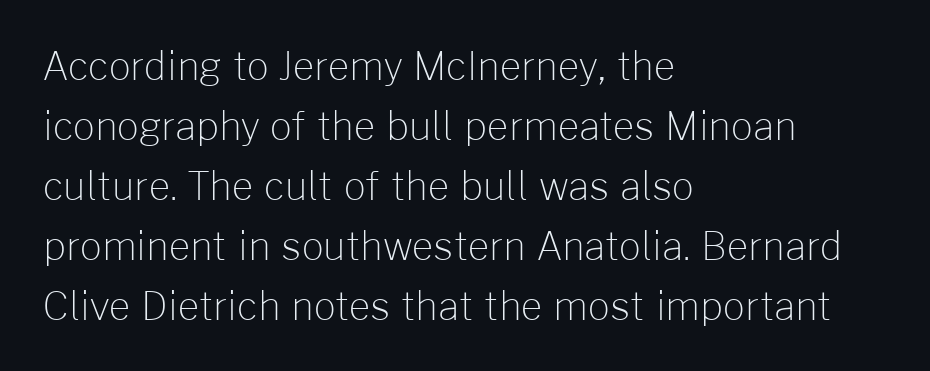
Q: Is the text bold? A: No.
Q: Is the text italic (slanted)? A: No, it is upright.
Q: Is the typeface a serif or a sans-serif typeface? A: Sans-serif.
Q: Is the text underlined? A: No.
Q: How is the paragraph aligned? A: Left-aligned.
Q: Is the spacing between letters normal or unusually wide? A: Normal.
Q: Is the spacing between lines tight, normal or loose? A: Normal.
Q: Width (condensed, normal, or wide)? A: Normal.
Q: Stroke contrast? A: Low.
Q: x-height? A: Medium.
Q: Monospaced? A: No.
